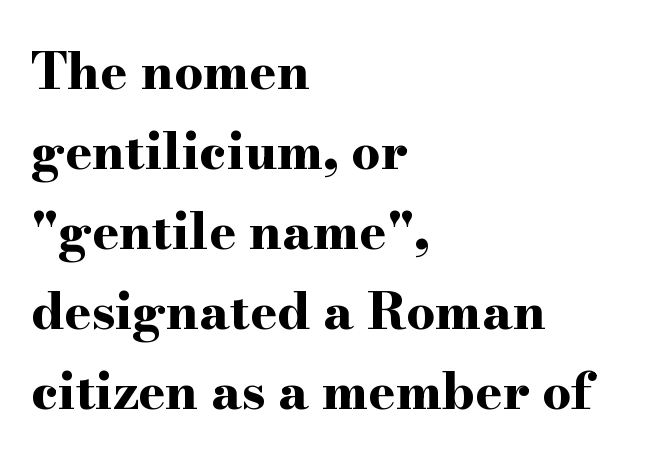
The image shows 51 px bold, wide serif type, upright; set left-aligned, normal line spacing (1.57x), normal letter spacing, not underlined; high stroke contrast and a small x-height.
